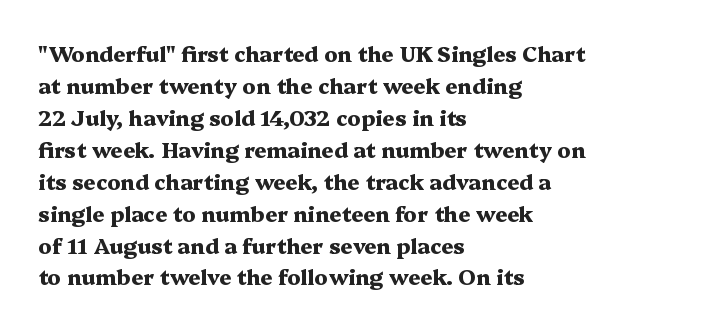
The type sits square on the baseline with zero lean. Summary of weight: heavy, a full bold. Interline gaps are of average width in this sample. The type is set solid horizontally, with unmodified tracking. Underline: absent.
